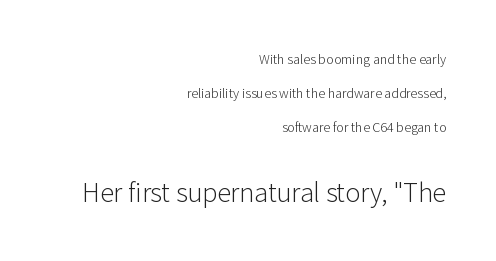
{"serif": "no", "italic": "no", "bold": "no", "weight": "light", "width": "normal", "stroke_contrast": "low", "x_height": "medium", "monospaced": "no", "underline": "no", "align": "right", "line_spacing": "loose", "line_spacing_ratio": 2.42, "letter_spacing": "normal", "letter_spacing_em": 0.0, "larger_block": "second", "size_ratio": 2.0, "glyph_px": 28}
